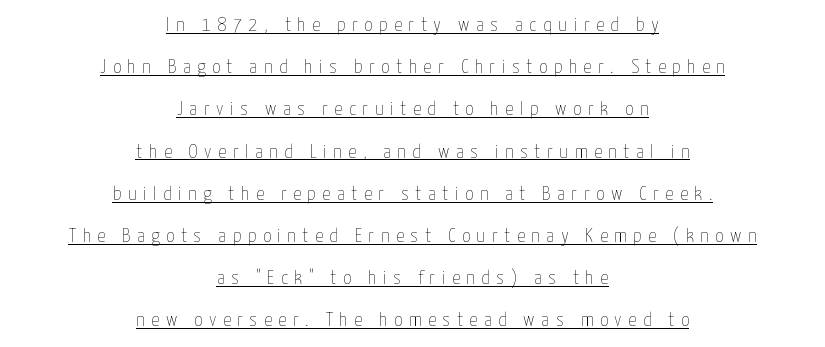
Whoever set this chose breathing room over compactness in the vertical rhythm. Compared with a typical body face, this is equally light or lighter still. Tracking here is generous; glyphs stand well apart from one another. This rendering features underlined lettering. Which margin do the lines hug? Neither — every line sits in the middle. Italic? Not at all — the glyphs are vertical.
